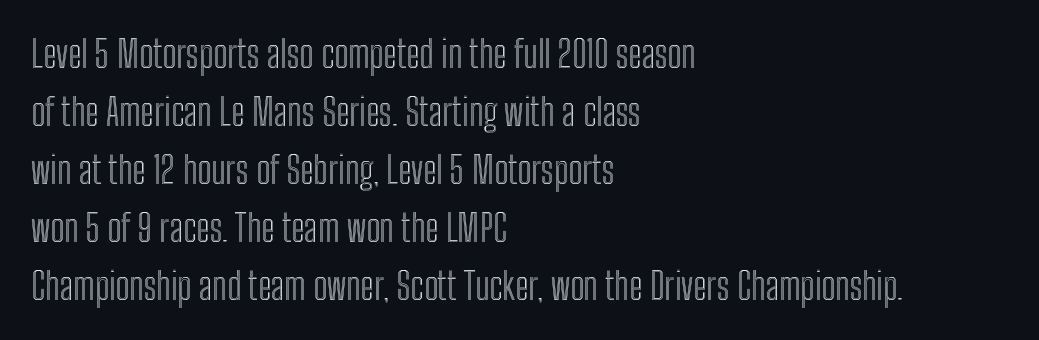
Q: Is the text italic (slanted)? A: No, it is upright.
Q: Is the text underlined? A: No.
Q: How is the paragraph aligned? A: Left-aligned.
Q: Is the spacing between letters normal or unusually wide? A: Normal.
Q: Is the spacing between lines tight, normal or loose? A: Normal.
Q: Width (condensed, normal, or wide)? A: Condensed.
Q: x-height? A: Medium.
Q: Monospaced? A: No.
